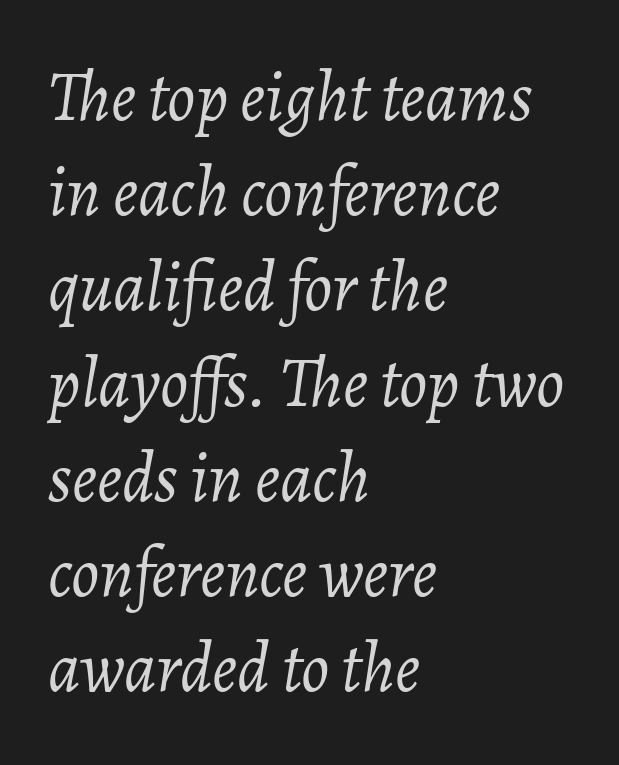
This sample has the flowing, uneven cadence of proportional lettering. Leftover space on each line is placed entirely after the last word. Summary of weight: not heavy and not bold. The words here are not underlined. Compared with typical body copy, the letter spacing here is the same.
